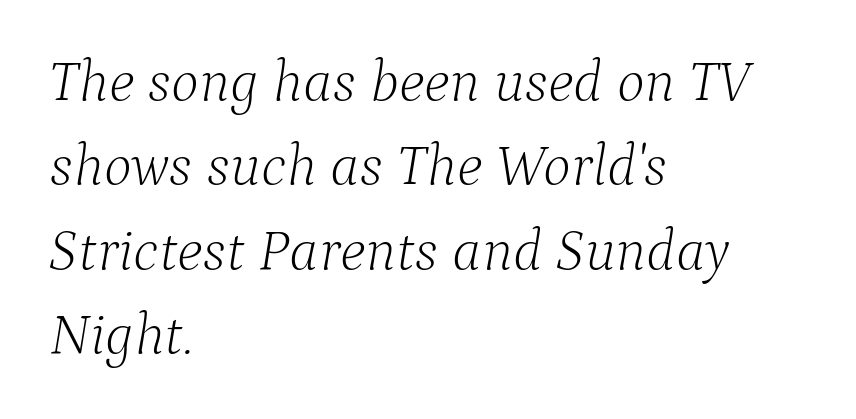
Is the type heavy? It reads as light-to-regular instead. This sample has the flowing, uneven cadence of proportional lettering. In terms of letterform style, serifs are clearly present. Leftover space on each line is placed entirely after the last word. Anything drawn beneath the words? Only blank space. These lines keep a tight, regular rhythm from letter to letter.
